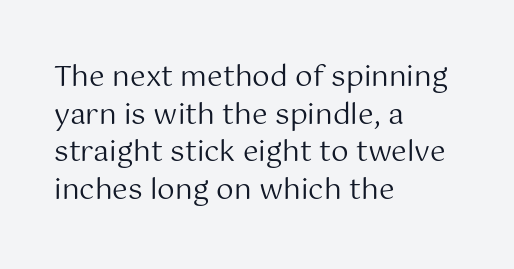
The image shows 28 px regular-weight sans-serif type, upright; set left-aligned, normal line spacing (1.34x), normal letter spacing, not underlined; medium stroke contrast and a medium x-height.
